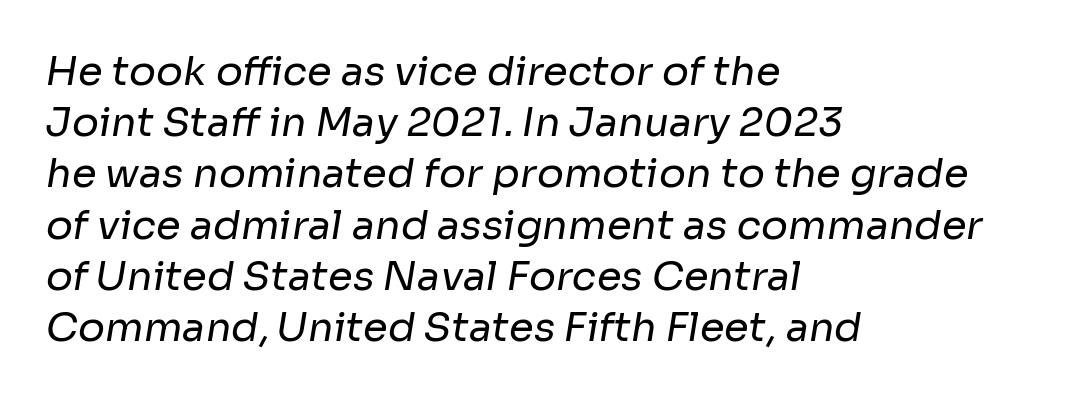
The image shows 40 px regular-weight sans-serif type; set left-aligned, normal line spacing (1.28x), normal letter spacing, not underlined; low stroke contrast and a medium x-height.
